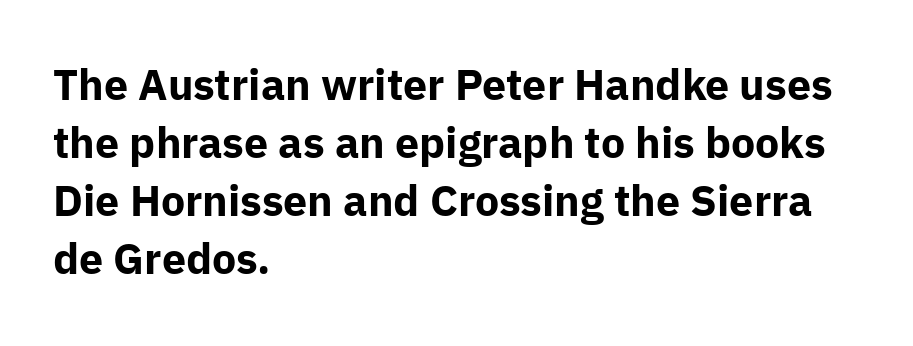
Q: Is the text bold? A: Yes.
Q: Is the text italic (slanted)? A: No, it is upright.
Q: Is the typeface a serif or a sans-serif typeface? A: Sans-serif.
Q: Is the text underlined? A: No.
Q: How is the paragraph aligned? A: Left-aligned.
Q: Is the spacing between letters normal or unusually wide? A: Normal.
Q: Is the spacing between lines tight, normal or loose? A: Normal.
Q: Width (condensed, normal, or wide)? A: Normal.
Q: Stroke contrast? A: Low.
Q: x-height? A: Medium.
Q: Monospaced? A: No.
